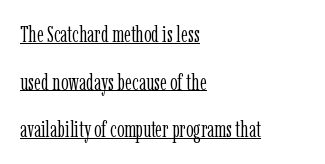
Alignment: flush left. If you measured baseline to baseline, you'd find a long distance. The sample's only ornament is a line tracing under the words. In terms of letterspacing, this is plain default setting.
